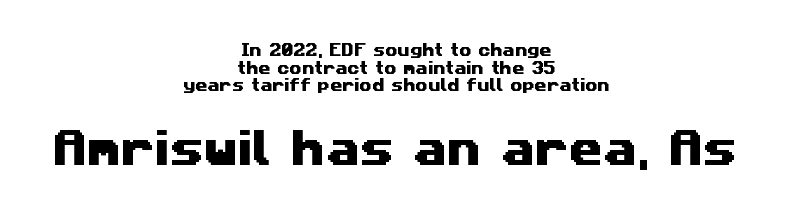
{"serif": "no", "width": "wide", "stroke_contrast": "medium", "x_height": "medium", "monospaced": "no", "underline": "no", "align": "center", "line_spacing": "normal", "line_spacing_ratio": 1.26, "letter_spacing": "normal", "letter_spacing_em": 0.0, "larger_block": "second", "size_ratio": 2.79, "glyph_px": 39}
